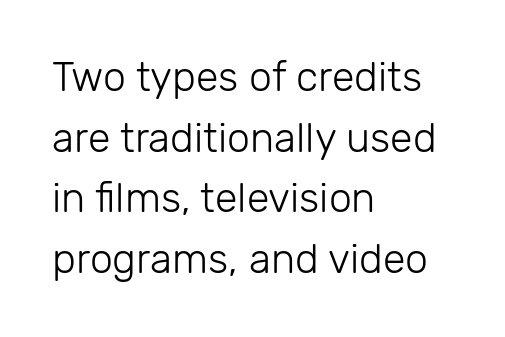
{"serif": "no", "italic": "no", "bold": "no", "weight": "light", "width": "normal", "stroke_contrast": "low", "x_height": "medium", "monospaced": "no", "underline": "no", "align": "left", "line_spacing": "normal", "line_spacing_ratio": 1.48, "letter_spacing": "normal", "letter_spacing_em": 0.0, "glyph_px": 41}
